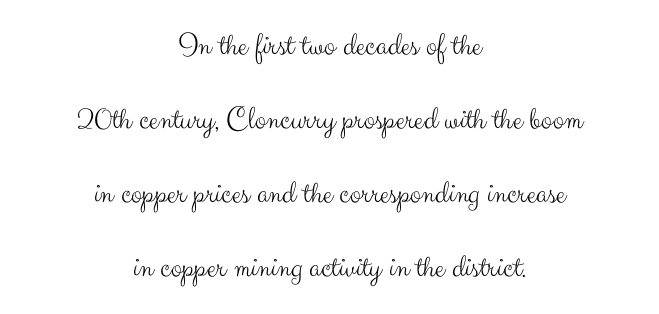
The image shows 33 px light sans-serif type; set centered, loose line spacing (2.24x), normal letter spacing, not underlined; medium stroke contrast and a small x-height.
